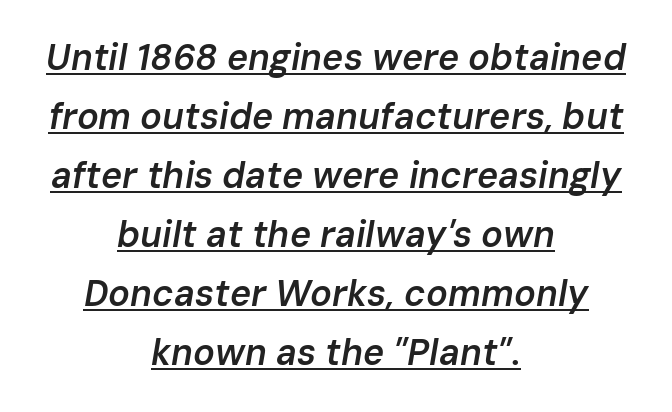
{"italic": "yes", "lean": "right", "slant_degrees": 10, "bold": "semi", "weight": "semibold", "width": "normal", "stroke_contrast": "low", "x_height": "medium", "monospaced": "no", "underline": "yes", "align": "center", "line_spacing": "normal", "line_spacing_ratio": 1.64, "letter_spacing": "normal", "letter_spacing_em": 0.0, "glyph_px": 36}
